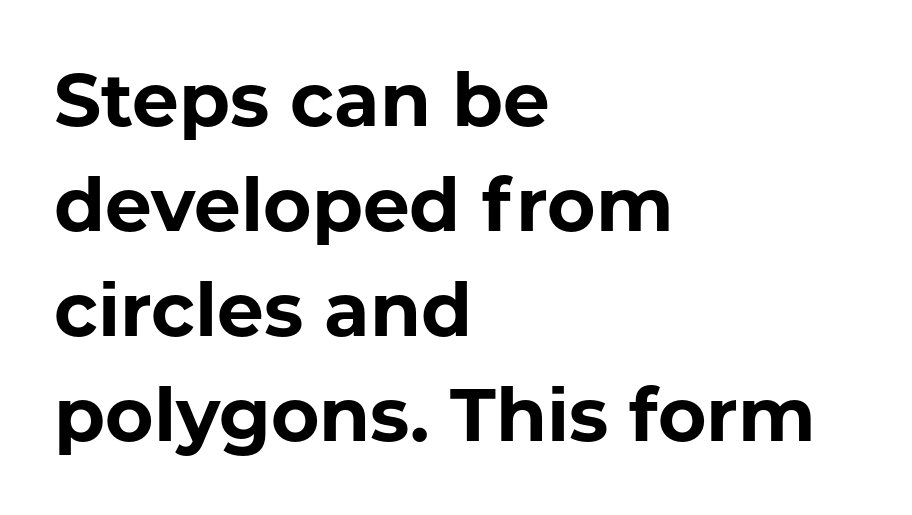
When letters stand straight like this, we call the style roman or upright. On the weight axis this lands at bold, roughly 700. The rendering keeps characters at their native spacing. Here the designer chose a conventional face with non-uniform glyph widths.
